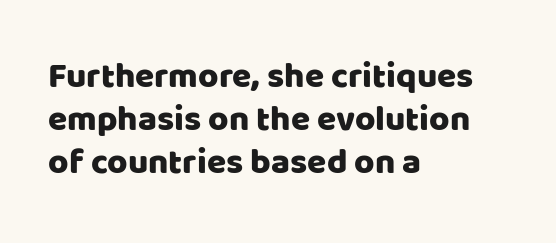
Q: Is the text italic (slanted)? A: No, it is upright.
Q: Is the typeface a serif or a sans-serif typeface? A: Sans-serif.
Q: Is the text underlined? A: No.
Q: How is the paragraph aligned? A: Left-aligned.
Q: Is the spacing between letters normal or unusually wide? A: Normal.
Q: Width (condensed, normal, or wide)? A: Normal.
Q: Stroke contrast? A: Low.
Q: x-height? A: Large.
Q: Monospaced? A: No.
